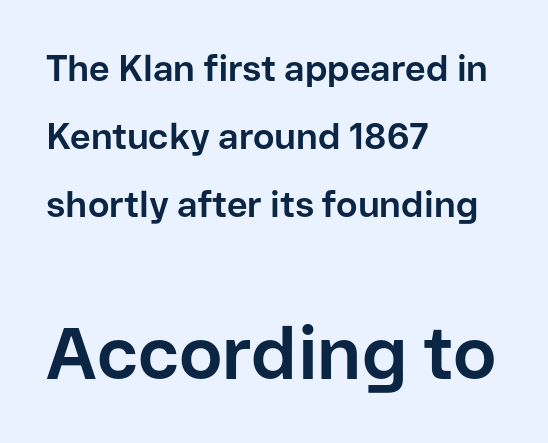
{"serif": "no", "italic": "no", "bold": "yes", "weight": "bold", "width": "normal", "stroke_contrast": "low", "x_height": "medium", "monospaced": "no", "underline": "no", "align": "left", "line_spacing_ratio": 1.89, "letter_spacing": "normal", "letter_spacing_em": 0.0, "larger_block": "second", "size_ratio": 2.03, "glyph_px": 73}
